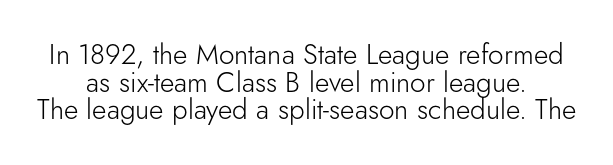
{"serif": "no", "italic": "no", "bold": "no", "weight": "light", "width": "normal", "stroke_contrast": "low", "x_height": "small", "monospaced": "no", "underline": "no", "line_spacing": "tight", "line_spacing_ratio": 0.99, "letter_spacing": "normal", "letter_spacing_em": 0.0, "glyph_px": 28}
